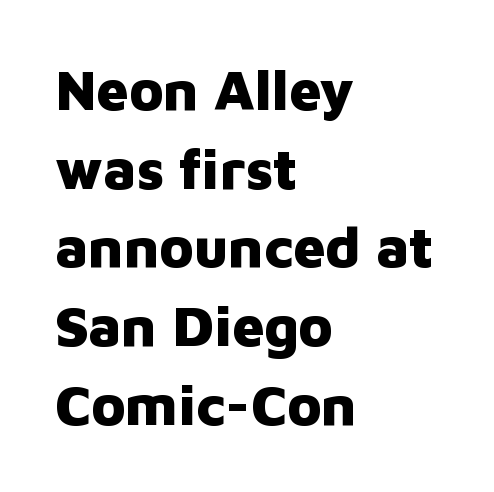
Does the lettering tilt? It doesn't — this is upright. In CSS terms this would be text-align: left. Has an underline been added? It has not. Is the letter spacing exaggerated? No — it looks like the ordinary default.
